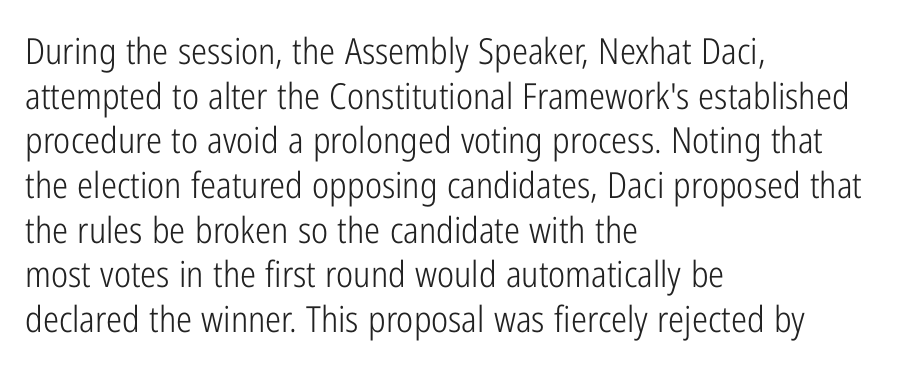
{"serif": "no", "italic": "no", "bold": "no", "weight": "light", "width": "condensed", "stroke_contrast": "low", "x_height": "medium", "monospaced": "no", "underline": "no", "align": "left", "line_spacing_ratio": 1.24, "letter_spacing": "normal", "letter_spacing_em": 0.0, "glyph_px": 36}
